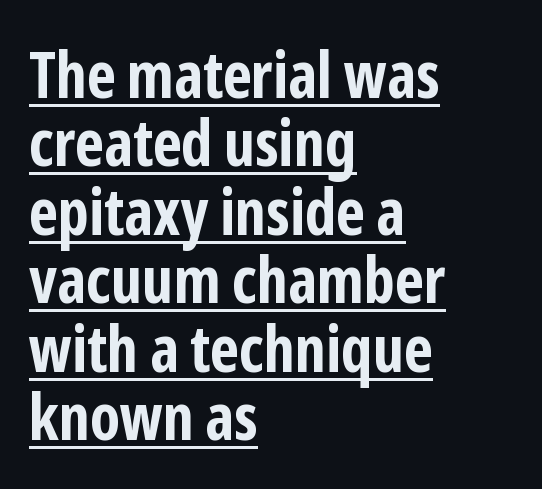
Q: Is the text bold? A: Yes.
Q: Is the text italic (slanted)? A: No, it is upright.
Q: Is the typeface a serif or a sans-serif typeface? A: Sans-serif.
Q: Is the text underlined? A: Yes.
Q: How is the paragraph aligned? A: Left-aligned.
Q: Is the spacing between letters normal or unusually wide? A: Normal.
Q: Is the spacing between lines tight, normal or loose? A: Tight.
Q: Width (condensed, normal, or wide)? A: Condensed.
Q: Stroke contrast? A: Low.
Q: x-height? A: Medium.
Q: Monospaced? A: No.
